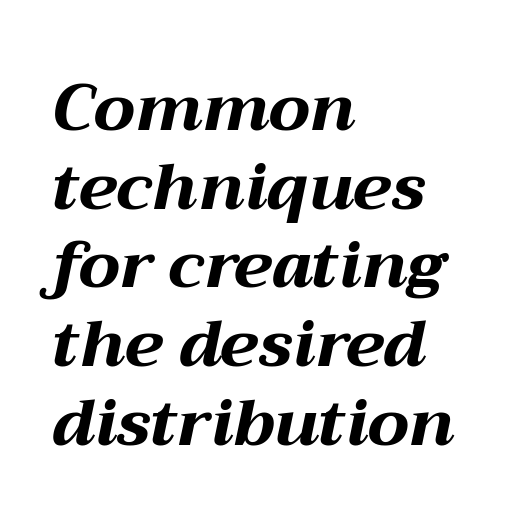
The image shows 65 px bold, wide type, italic (leaning right); set left-aligned, line spacing 1.21x, normal letter spacing, not underlined; medium stroke contrast and a medium x-height.
